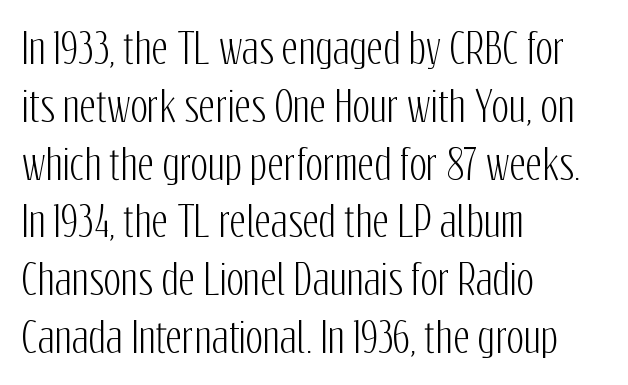
The image shows 41 px condensed sans-serif type, upright; set left-aligned, normal line spacing (1.41x), normal letter spacing, not underlined; low stroke contrast and a medium x-height.
